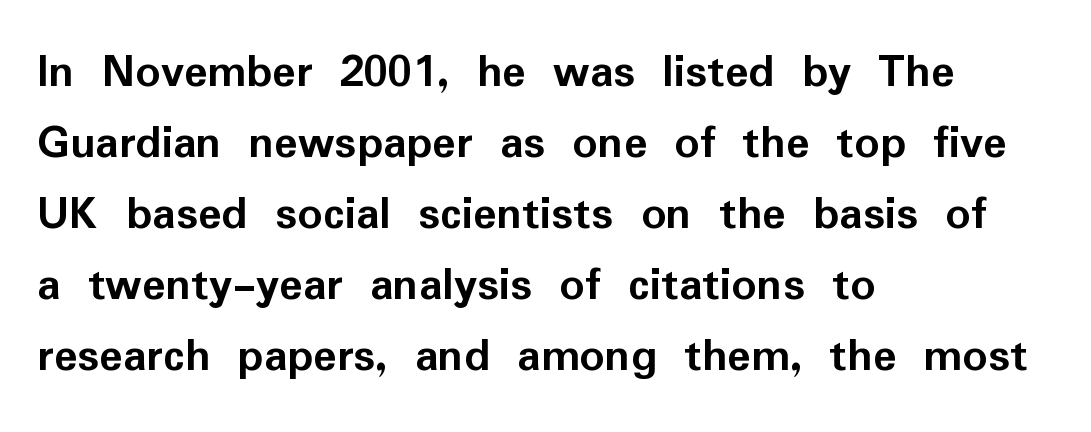
{"serif": "no", "italic": "no", "bold": "yes", "weight": "semibold", "width": "normal", "stroke_contrast": "low", "x_height": "medium", "monospaced": "no", "underline": "no", "align": "left", "line_spacing": "normal", "line_spacing_ratio": 1.45, "letter_spacing": "normal", "letter_spacing_em": 0.0, "glyph_px": 49}
